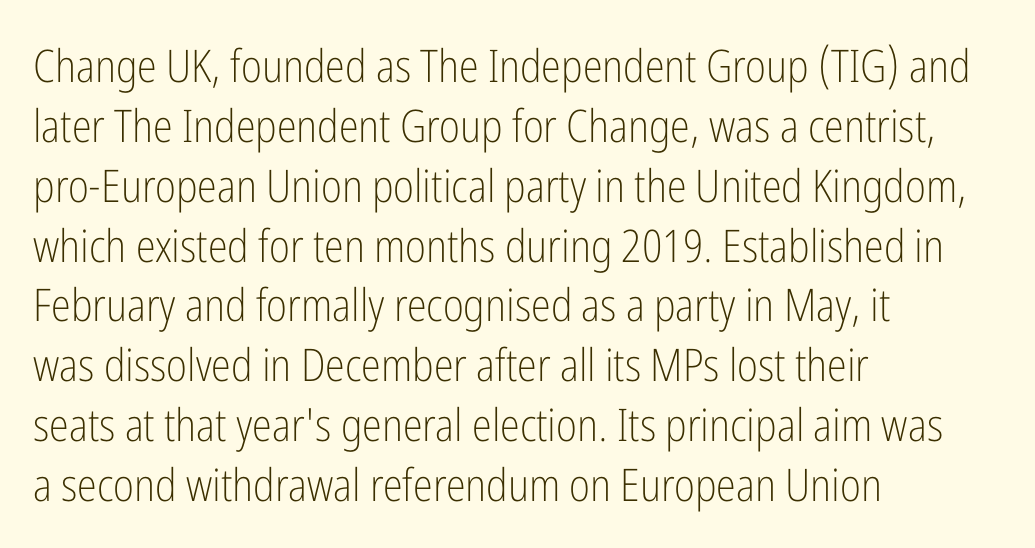
Q: Is the text bold? A: No.
Q: Is the text italic (slanted)? A: No, it is upright.
Q: Is the typeface a serif or a sans-serif typeface? A: Sans-serif.
Q: Is the text underlined? A: No.
Q: How is the paragraph aligned? A: Left-aligned.
Q: Is the spacing between letters normal or unusually wide? A: Normal.
Q: Is the spacing between lines tight, normal or loose? A: Normal.
Q: Width (condensed, normal, or wide)? A: Condensed.
Q: Stroke contrast? A: Low.
Q: x-height? A: Medium.
Q: Monospaced? A: No.
